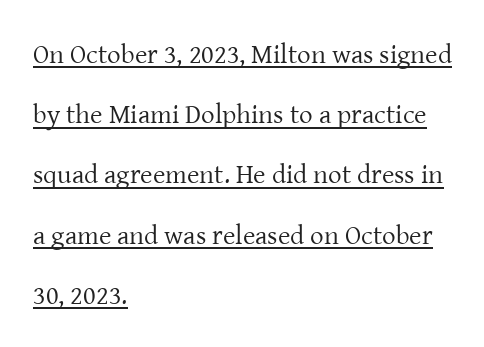
Students, observe the line beneath the letters — that is underlining. Vertically, the passage feels expansive, rows floating well apart. Tracking value appears to be zero — textbook default spacing. When letters stand straight like this, we call the style roman or upright.
